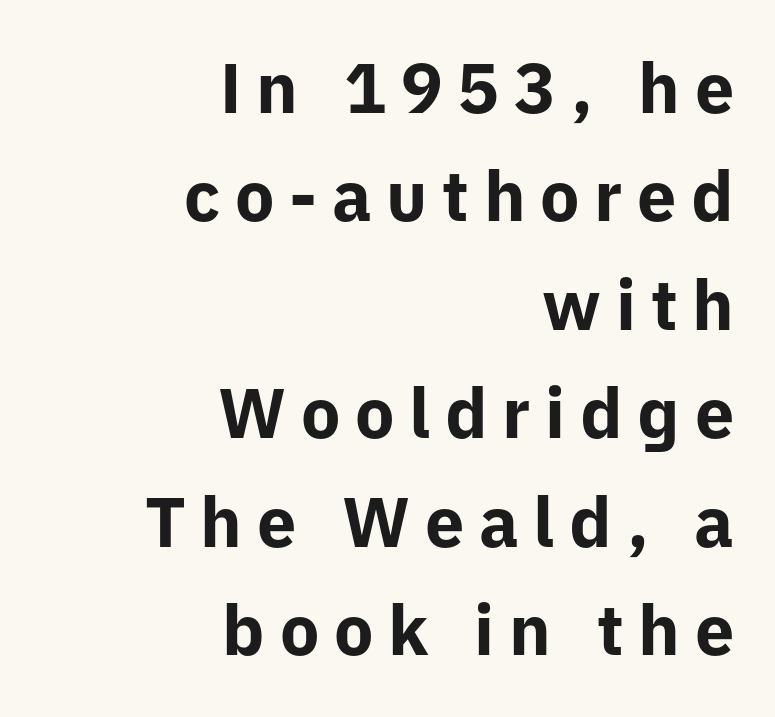
Q: Is the text bold? A: Yes.
Q: Is the text italic (slanted)? A: No, it is upright.
Q: Is the typeface a serif or a sans-serif typeface? A: Sans-serif.
Q: Is the text underlined? A: No.
Q: How is the paragraph aligned? A: Right-aligned.
Q: Is the spacing between letters normal or unusually wide? A: Unusually wide.
Q: Is the spacing between lines tight, normal or loose? A: Normal.
Q: Width (condensed, normal, or wide)? A: Normal.
Q: Stroke contrast? A: Low.
Q: x-height? A: Medium.
Q: Monospaced? A: No.
